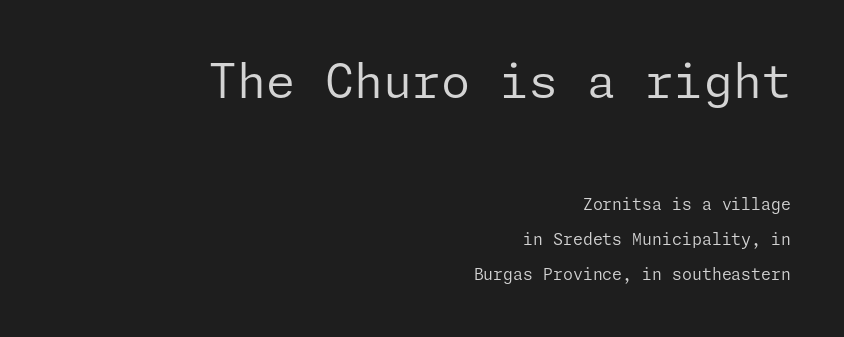
No chunkiness to these letters — they're not bold. Does the leading feel generous? Absolutely, it's lavish. Spacing between characters is what you'd get straight out of the box. The strip under each line holds only bare page. Notice how the passage keeps a crisp vertical edge on the right only. A sans-serif font was chosen for this passage.
